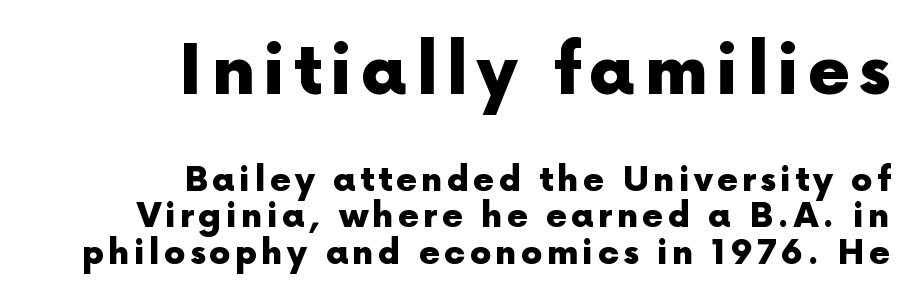
The line-height multiplier appears low, near solid setting. The lettering stays uniformly vertical, giving the passage a roman look. These two chunks differ in scale, with the top chunk taking the larger measure. The strokes are fattened all the way to bold. Serifs: no, the terminals of the letterforms are clean. Right-aligned paragraph, ragged on the left.
